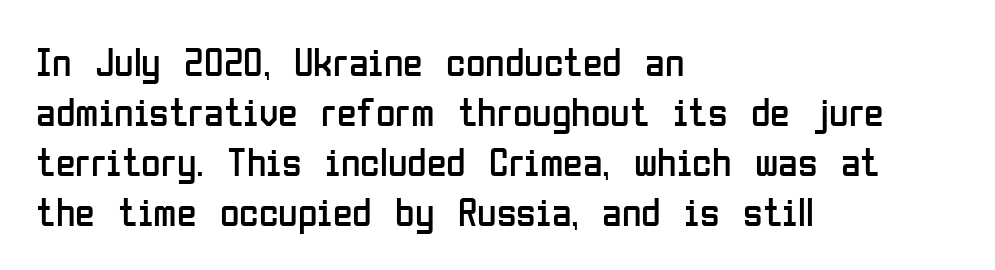
A quiet, ordinary-to-light weight characterises the typeface. Each letter keeps its own natural width here, so spacing adapts to shape. The text was rendered using a sans face with plain stroke endings. Honestly, the letter spacing is just normal — you wouldn't notice it. A typesetter would call this leading conventional body-copy spacing.
